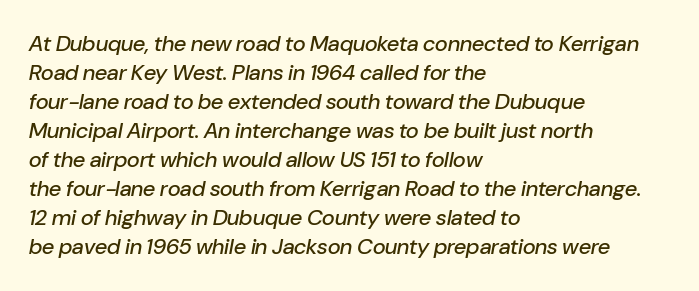
The image shows 22 px text type, italic (leaning right); set left-aligned, normal line spacing (1.32x), normal letter spacing, not underlined.
